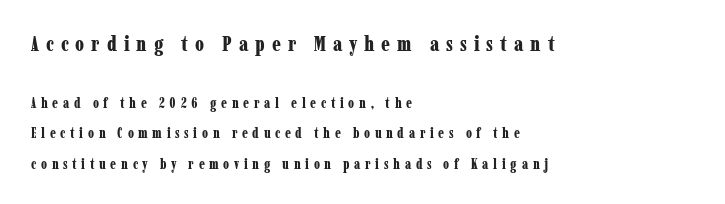
Q: Is the text bold? A: Yes.
Q: Is the text italic (slanted)? A: No, it is upright.
Q: Is the text underlined? A: No.
Q: How is the paragraph aligned? A: Left-aligned.
Q: Is the spacing between letters normal or unusually wide? A: Unusually wide.
Q: Is the spacing between lines tight, normal or loose? A: Loose.
Q: Which block of text is set in a larger size, the first (top) or the second (bottom)? A: The first (top) one.
